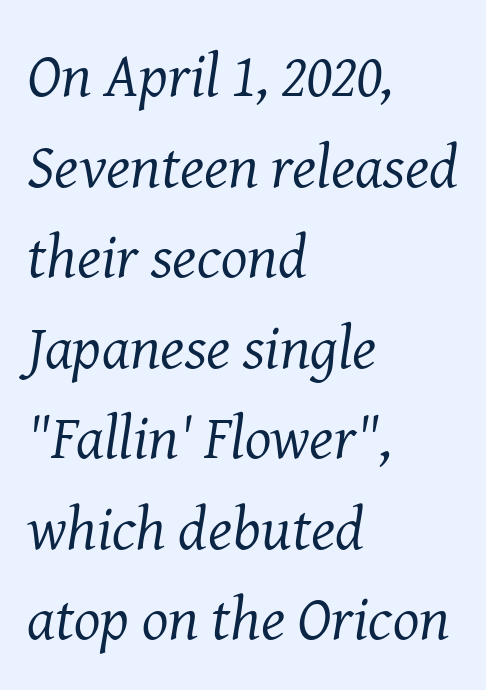
{"serif": "yes", "italic": "yes", "lean": "right", "slant_degrees": 8, "bold": "no", "weight": "regular", "width": "normal", "stroke_contrast": "medium", "x_height": "medium", "monospaced": "no", "underline": "no", "align": "left", "line_spacing": "normal", "line_spacing_ratio": 1.46, "letter_spacing": "normal", "letter_spacing_em": 0.0, "glyph_px": 62}
